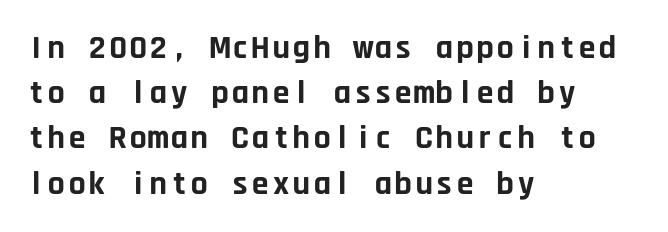
{"serif": "no", "italic": "no", "bold": "yes", "weight": "bold", "width": "normal", "stroke_contrast": "low", "x_height": "large", "monospaced": "yes", "underline": "no", "align": "left", "line_spacing": "normal", "line_spacing_ratio": 1.33, "letter_spacing": "normal", "letter_spacing_em": 0.0, "glyph_px": 34}
